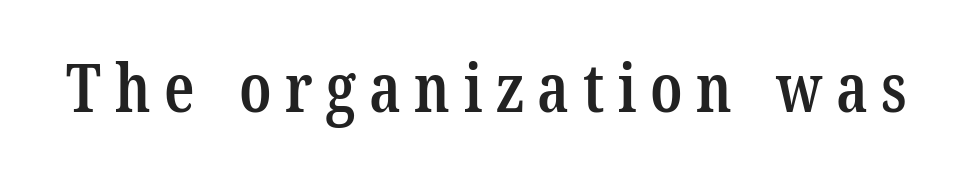
{"serif": "yes", "bold": "semi", "weight": "semibold", "width": "condensed", "stroke_contrast": "low", "x_height": "medium", "monospaced": "no", "underline": "no", "letter_spacing": "wide", "letter_spacing_em": 0.2, "glyph_px": 67}
